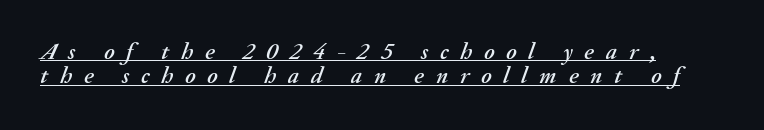
Q: Is the text italic (slanted)? A: Yes, it leans right by about 20 degrees.
Q: Is the text underlined? A: Yes.
Q: Is the spacing between letters normal or unusually wide? A: Unusually wide.
Q: Is the spacing between lines tight, normal or loose? A: Tight.
